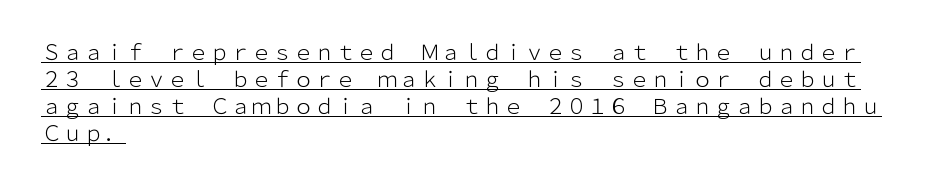
Q: Is the text bold? A: No.
Q: Is the text italic (slanted)? A: No, it is upright.
Q: Is the text underlined? A: Yes.
Q: How is the paragraph aligned? A: Left-aligned.
Q: Is the spacing between letters normal or unusually wide? A: Normal.
Q: Is the spacing between lines tight, normal or loose? A: Normal.
